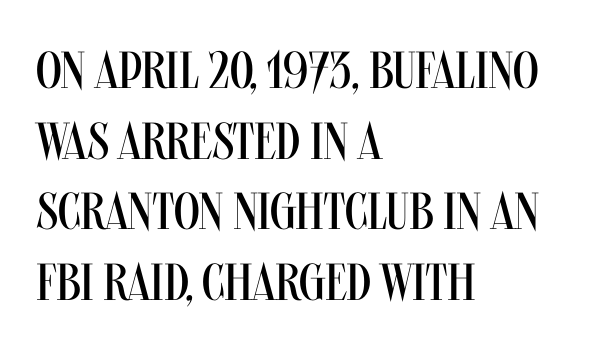
The image shows 52 px regular-weight, condensed sans-serif type, upright; set left-aligned, normal line spacing (1.36x), normal letter spacing, not underlined; medium stroke contrast and a large x-height.
